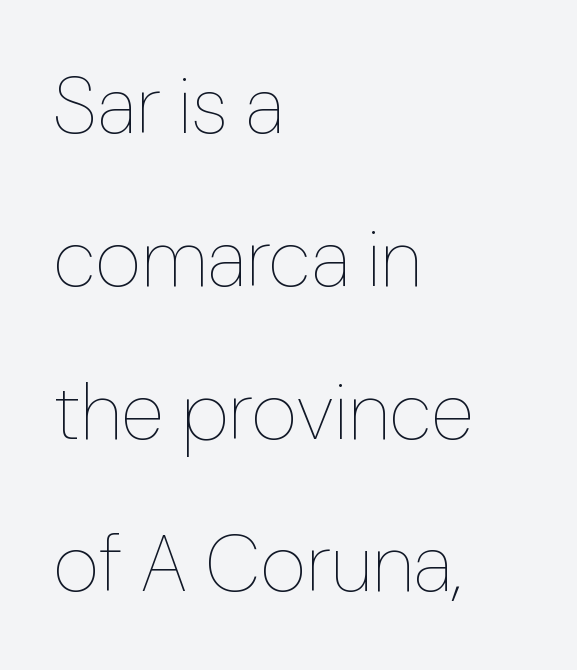
The image shows 80 px thin type, upright; set left-aligned, loose line spacing (1.91x), normal letter spacing, not underlined; low stroke contrast and a medium x-height.
